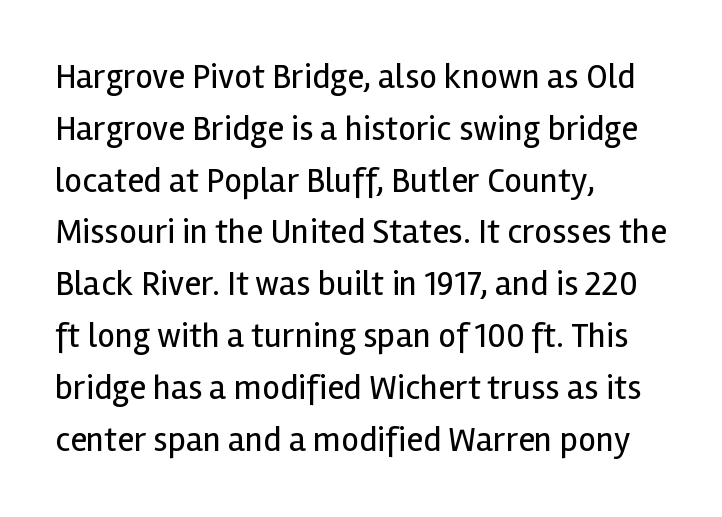
{"serif": "no", "italic": "no", "bold": "no", "weight": "regular", "width": "normal", "x_height": "medium", "monospaced": "no", "underline": "no", "align": "left", "line_spacing": "normal", "line_spacing_ratio": 1.48, "letter_spacing": "normal", "letter_spacing_em": 0.0, "glyph_px": 35}
